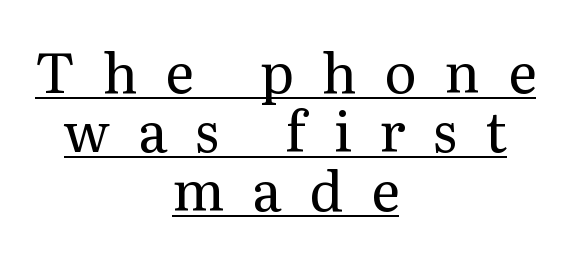
The image shows 55 px regular-weight serif type, upright; set centered, tight line spacing (1.07x), unusually wide letter spacing (+0.5 em), underlined; medium stroke contrast and a medium x-height.
